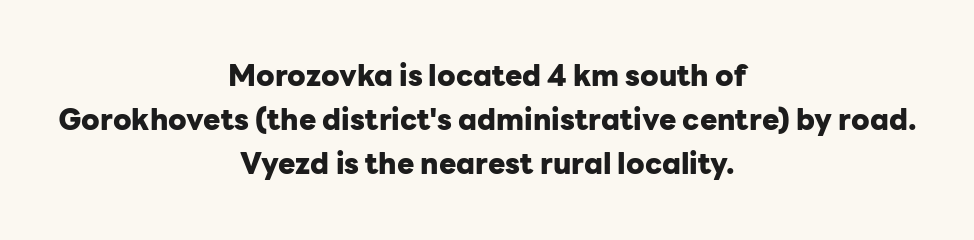
The image shows 29 px heavy sans-serif type, upright; set centered, normal line spacing (1.52x), normal letter spacing, not underlined; low stroke contrast and a medium x-height.
